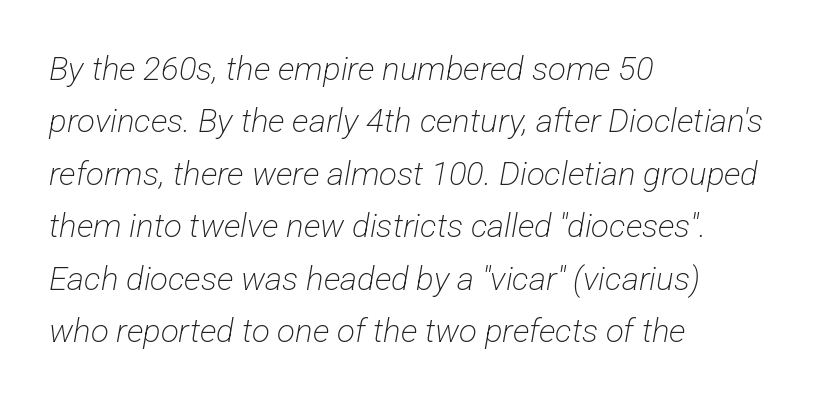
The image shows 33 px light, condensed sans-serif type; set left-aligned, normal line spacing (1.59x), normal letter spacing, not underlined; low stroke contrast and a medium x-height.
